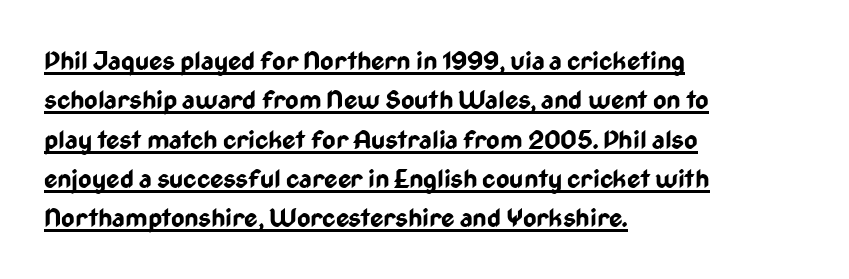
{"italic": "no", "bold": "yes", "underline": "yes", "align": "left", "line_spacing": "normal", "line_spacing_ratio": 1.51, "letter_spacing": "normal", "letter_spacing_em": 0.0, "glyph_px": 26}
